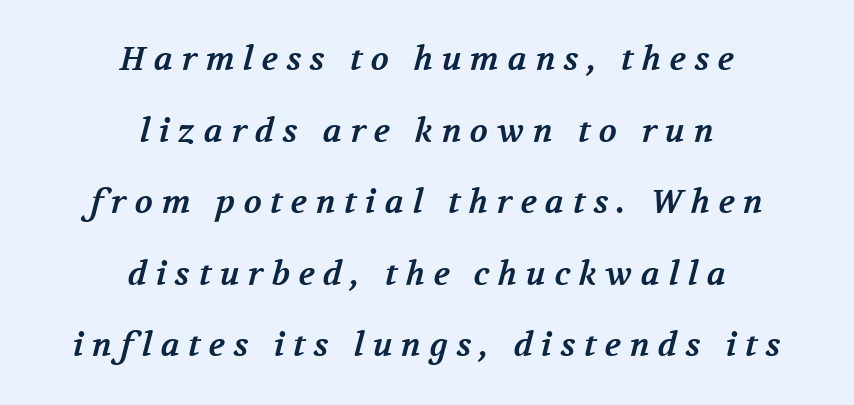
{"serif": "yes", "bold": "yes", "weight": "bold", "width": "normal", "stroke_contrast": "medium", "x_height": "medium", "monospaced": "no", "underline": "no", "align": "center", "line_spacing": "loose", "line_spacing_ratio": 2.17, "letter_spacing": "wide", "letter_spacing_em": 0.26, "glyph_px": 33}
